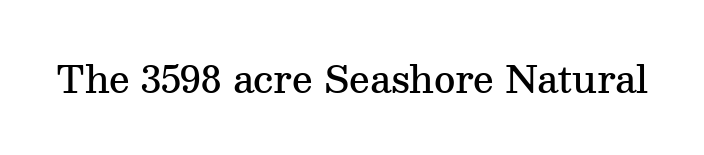
Q: Is the text bold? A: Semi-bold.
Q: Is the text italic (slanted)? A: No, it is upright.
Q: Is the typeface a serif or a sans-serif typeface? A: Serif.
Q: Is the text underlined? A: No.
Q: Is the spacing between letters normal or unusually wide? A: Normal.
Q: Width (condensed, normal, or wide)? A: Normal.
Q: Stroke contrast? A: Medium.
Q: x-height? A: Medium.
Q: Monospaced? A: No.
